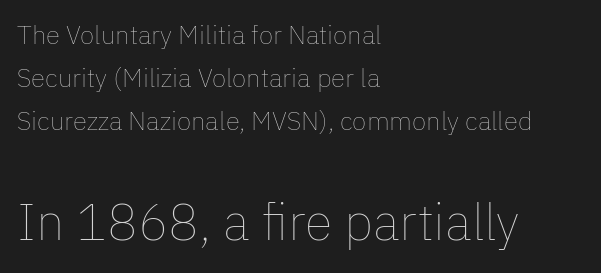
Q: Is the text bold? A: No.
Q: Is the text italic (slanted)? A: No, it is upright.
Q: Is the text underlined? A: No.
Q: How is the paragraph aligned? A: Left-aligned.
Q: Is the spacing between letters normal or unusually wide? A: Normal.
Q: Is the spacing between lines tight, normal or loose? A: Normal.
Q: Which block of text is set in a larger size, the first (top) or the second (bottom)? A: The second (bottom) one.
Q: Width (condensed, normal, or wide)? A: Normal.
Q: Stroke contrast? A: Low.
Q: x-height? A: Medium.
Q: Monospaced? A: No.
